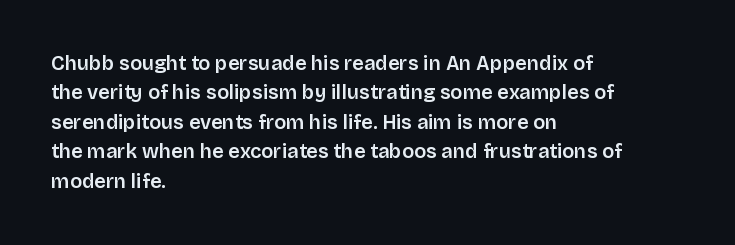
The image shows 20 px text type, upright; set left-aligned, normal line spacing (1.47x), normal letter spacing, not underlined.
